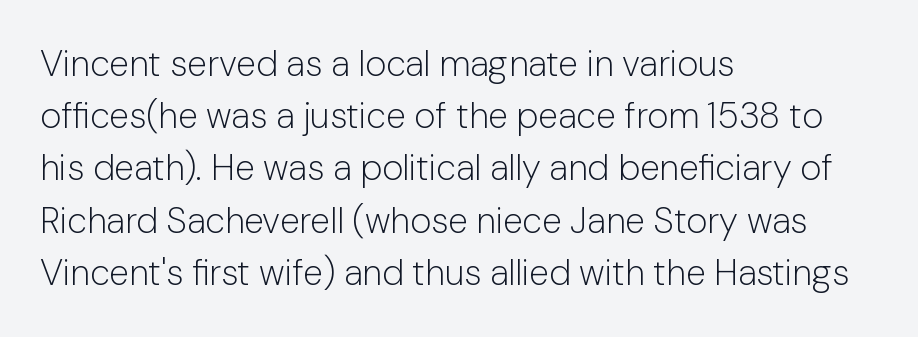
The passage shown is typed in a proportional face where columns would drift. A typesetter would call this leading conventional body-copy spacing. When letters stand straight like this, we call the style roman or upright. Decoration check: the copy has no underline.
